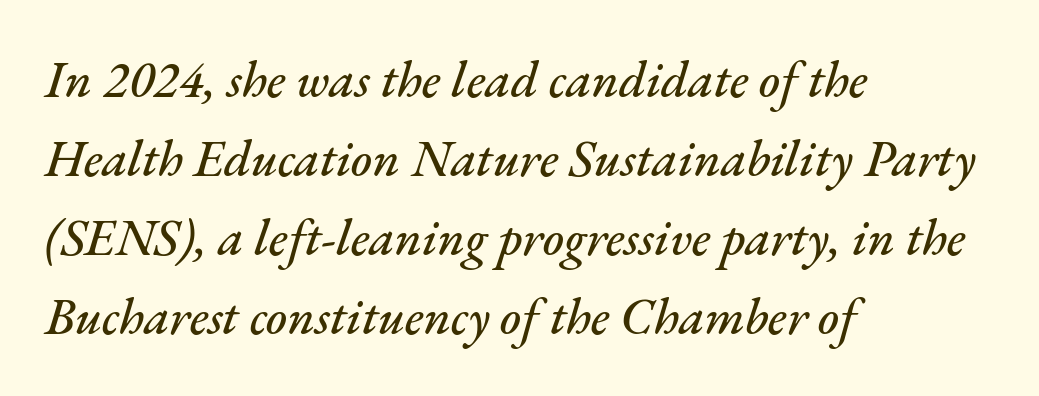
Q: Is the text italic (slanted)? A: Yes, it leans right by about 17 degrees.
Q: Is the text underlined? A: No.
Q: How is the paragraph aligned? A: Left-aligned.
Q: Is the spacing between letters normal or unusually wide? A: Normal.
Q: Is the spacing between lines tight, normal or loose? A: Normal.
Q: Width (condensed, normal, or wide)? A: Normal.
Q: Stroke contrast? A: Medium.
Q: x-height? A: Small.
Q: Monospaced? A: No.
